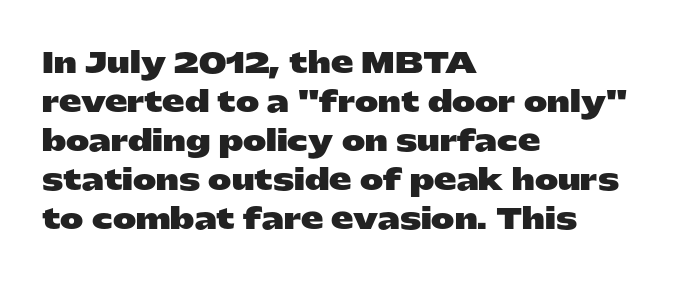
Q: Is the text bold? A: Yes.
Q: Is the text italic (slanted)? A: No, it is upright.
Q: Is the typeface a serif or a sans-serif typeface? A: Sans-serif.
Q: Is the text underlined? A: No.
Q: How is the paragraph aligned? A: Left-aligned.
Q: Is the spacing between letters normal or unusually wide? A: Normal.
Q: Is the spacing between lines tight, normal or loose? A: Normal.
Q: Width (condensed, normal, or wide)? A: Wide.
Q: Stroke contrast? A: Low.
Q: x-height? A: Medium.
Q: Monospaced? A: No.
